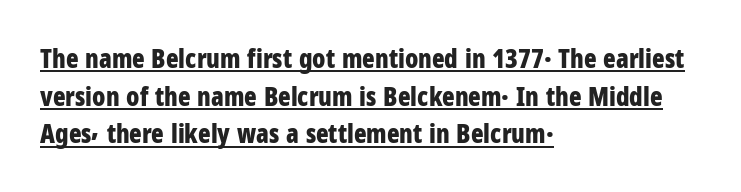
The image shows 26 px bold type, upright; set left-aligned, normal line spacing (1.45x), normal letter spacing, underlined.
